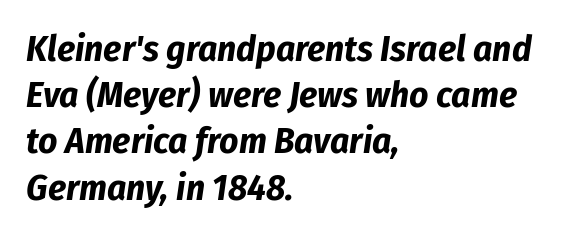
Q: Is the text bold? A: Yes.
Q: Is the text italic (slanted)? A: Yes, it leans right by about 8 degrees.
Q: Is the text underlined? A: No.
Q: How is the paragraph aligned? A: Left-aligned.
Q: Is the spacing between letters normal or unusually wide? A: Normal.
Q: Is the spacing between lines tight, normal or loose? A: Normal.
Q: Width (condensed, normal, or wide)? A: Condensed.
Q: Stroke contrast? A: Low.
Q: x-height? A: Medium.
Q: Monospaced? A: No.
